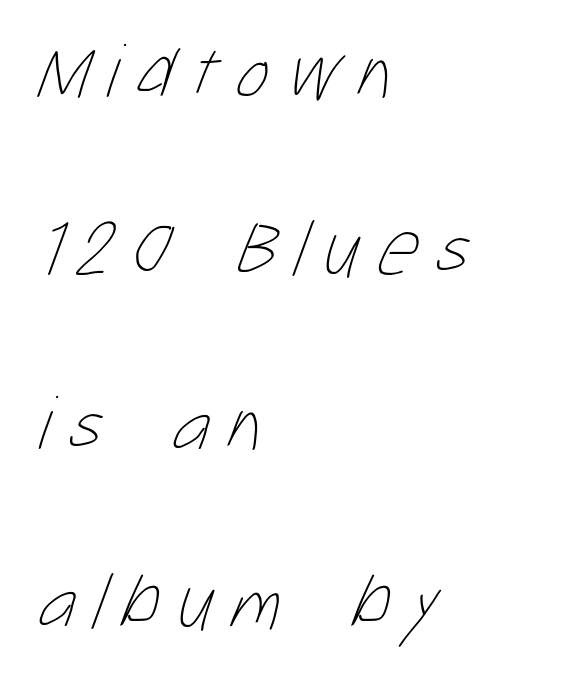
{"bold": "no", "weight": "thin", "width": "condensed", "stroke_contrast": "low", "x_height": "medium", "monospaced": "no", "underline": "no", "align": "left", "line_spacing": "loose", "line_spacing_ratio": 2.23, "letter_spacing": "wide", "letter_spacing_em": 0.22, "glyph_px": 79}
